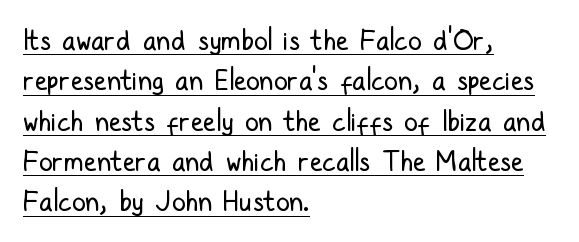
Q: Is the text bold? A: No.
Q: Is the text italic (slanted)? A: No, it is upright.
Q: Is the typeface a serif or a sans-serif typeface? A: Sans-serif.
Q: Is the text underlined? A: Yes.
Q: How is the paragraph aligned? A: Left-aligned.
Q: Is the spacing between letters normal or unusually wide? A: Normal.
Q: Is the spacing between lines tight, normal or loose? A: Normal.
Q: Width (condensed, normal, or wide)? A: Condensed.
Q: Stroke contrast? A: Low.
Q: x-height? A: Medium.
Q: Monospaced? A: No.
